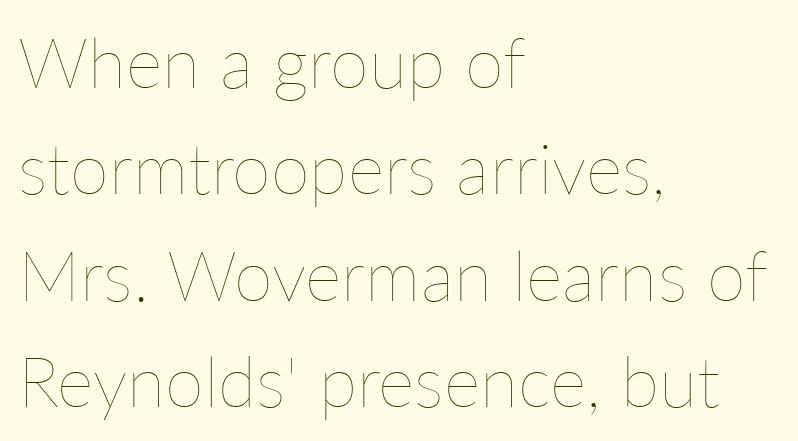
{"italic": "no", "bold": "no", "weight": "thin", "width": "normal", "stroke_contrast": "low", "x_height": "medium", "monospaced": "no", "underline": "no", "align": "left", "line_spacing": "normal", "line_spacing_ratio": 1.52, "letter_spacing": "normal", "letter_spacing_em": 0.0, "glyph_px": 70}
